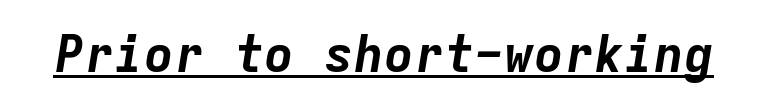
Q: Is the text bold? A: Yes.
Q: Is the text italic (slanted)? A: Yes, it leans right by about 9 degrees.
Q: Is the text underlined? A: Yes.
Q: Is the spacing between letters normal or unusually wide? A: Normal.
Q: Width (condensed, normal, or wide)? A: Normal.
Q: Stroke contrast? A: Low.
Q: x-height? A: Medium.
Q: Monospaced? A: Yes.
